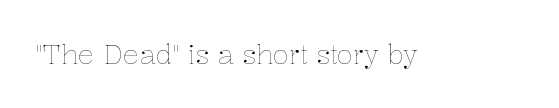
Has an underline been added? It has not. The type is set solid horizontally, with unmodified tracking. The characters are drawn with everyday or finer stroke widths. Every character sits straight up, as roman type does.
